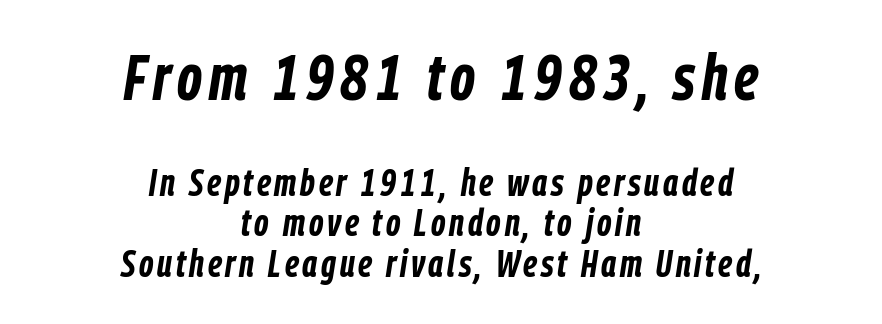
{"italic": "yes", "lean": "right", "slant_degrees": 9, "bold": "yes", "weight": "bold", "width": "condensed", "stroke_contrast": "low", "x_height": "medium", "monospaced": "no", "underline": "no", "align": "center", "line_spacing": "tight", "line_spacing_ratio": 1.1, "larger_block": "first", "size_ratio": 1.73, "glyph_px": 64}
